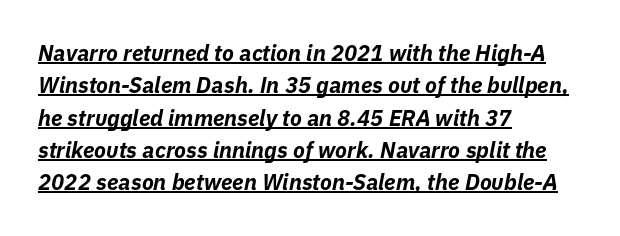
{"italic": "yes", "lean": "right", "slant_degrees": 11, "bold": "yes", "underline": "yes", "align": "left", "line_spacing": "normal", "line_spacing_ratio": 1.47, "letter_spacing": "normal", "letter_spacing_em": 0.0, "glyph_px": 22}
